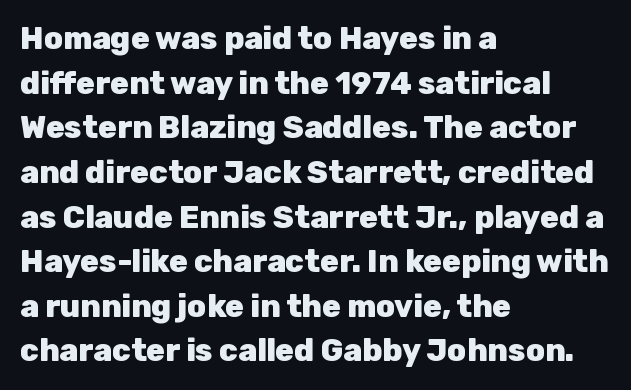
Q: Is the text bold? A: Yes.
Q: Is the text italic (slanted)? A: No, it is upright.
Q: Is the typeface a serif or a sans-serif typeface? A: Sans-serif.
Q: Is the text underlined? A: No.
Q: How is the paragraph aligned? A: Left-aligned.
Q: Is the spacing between letters normal or unusually wide? A: Normal.
Q: Is the spacing between lines tight, normal or loose? A: Normal.
Q: Width (condensed, normal, or wide)? A: Normal.
Q: Stroke contrast? A: Low.
Q: x-height? A: Medium.
Q: Monospaced? A: No.
